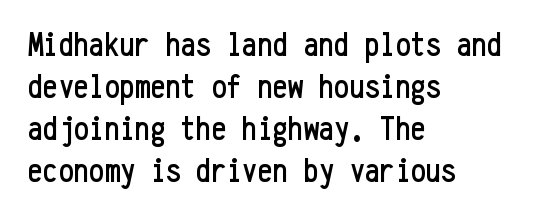
Honestly, there is no underline to notice here at all. Horizontal alignment here is leftward, the default for most running prose. Standard letterfit; no display-style spreading of the glyphs. The letters march in equal steps, a hallmark of fixed-pitch type. Stroke terminals: plain, sans-serif.
